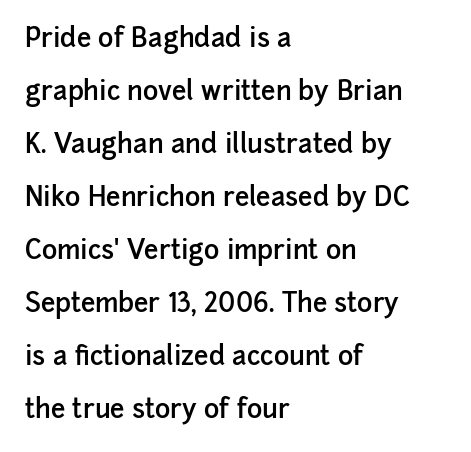
The image shows 26 px text type, upright; set left-aligned, loose line spacing (2.04x), normal letter spacing, not underlined.
